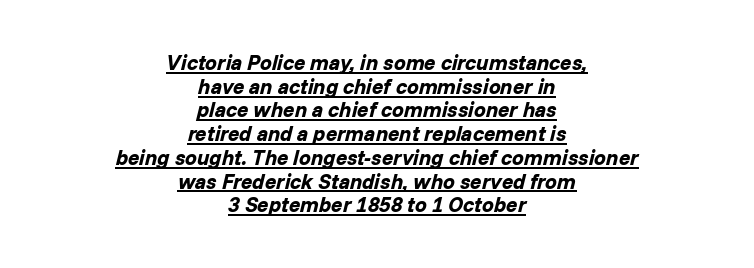
Q: Is the text bold? A: Yes.
Q: Is the text italic (slanted)? A: Yes, it leans right by about 14 degrees.
Q: Is the text underlined? A: Yes.
Q: How is the paragraph aligned? A: Centered.
Q: Is the spacing between letters normal or unusually wide? A: Normal.
Q: Is the spacing between lines tight, normal or loose? A: Tight.
